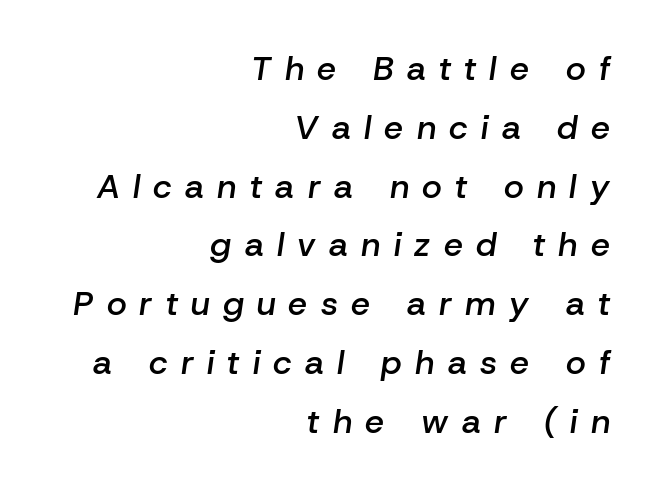
Here the designer chose a conventional face with non-uniform glyph widths. Visually the block forms a straight wall on the right and a jagged coastline on the left. The letters are slanted; this is an italic face. Caption: semibold face, moderately heavy strokes. The gap between lines stays unmarked.
